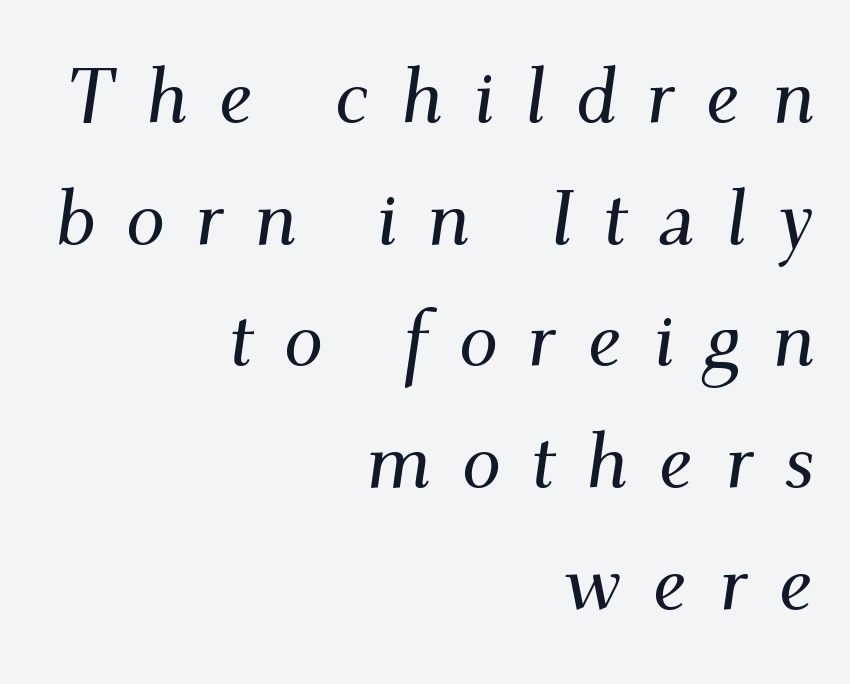
Varying glyph widths throughout — classic text-font behaviour. Each new line begins a customary step beneath the previous one. Classification — serif. The foot of each line stays bare and open.
